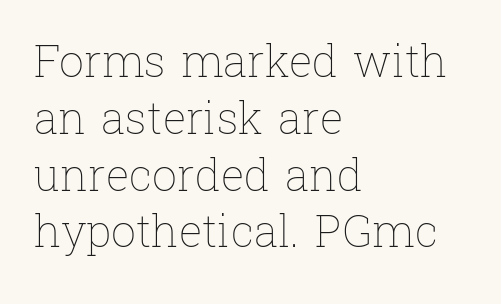
Q: Is the text bold? A: No.
Q: Is the text italic (slanted)? A: No, it is upright.
Q: Is the text underlined? A: No.
Q: How is the paragraph aligned? A: Left-aligned.
Q: Is the spacing between letters normal or unusually wide? A: Normal.
Q: Is the spacing between lines tight, normal or loose? A: Normal.
Q: Width (condensed, normal, or wide)? A: Normal.
Q: Stroke contrast? A: Low.
Q: x-height? A: Medium.
Q: Monospaced? A: No.
